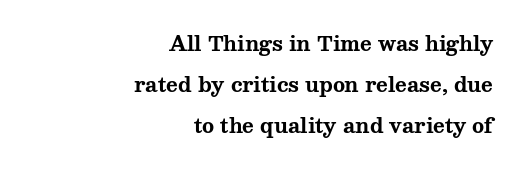
Every letter is thick-stroked: bold, no question. The tracking reads as untouched default to a designer's eye. Horizontal bands of white between lines are thick stripes. Each line ends at the same right margin while the left side varies.
